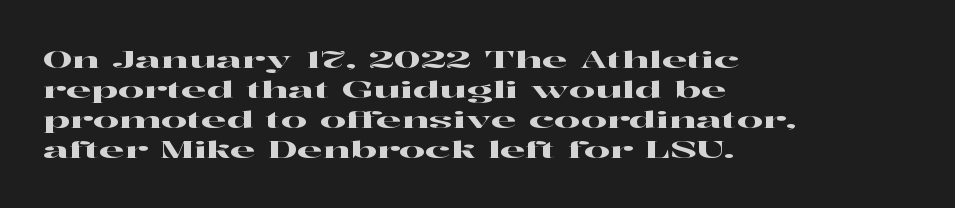
The rendering keeps characters at their native spacing. The string is rendered with underlining switched off. It's the straight-up-and-down kind of type. The paragraph has a hard left edge and a soft right edge. One glance says typical: line gaps are just what's usual.
